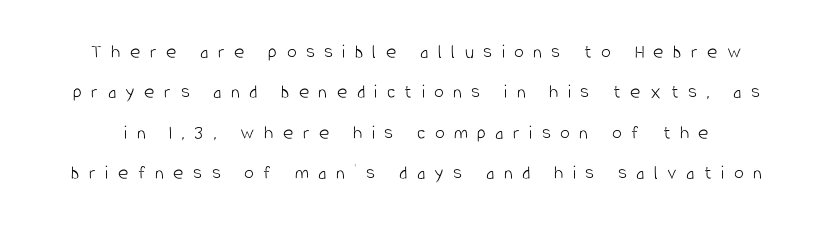
The image shows 20 px text type, upright; set loose line spacing (2.02x), unusually wide letter spacing (+0.47 em), not underlined.
